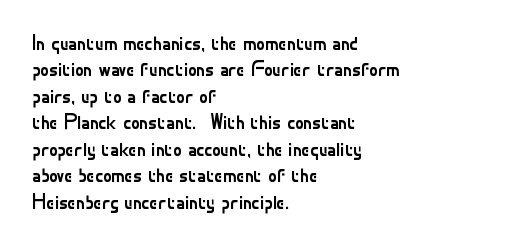
The image shows 21 px text type, upright; set left-aligned, normal line spacing (1.26x), normal letter spacing, not underlined.
